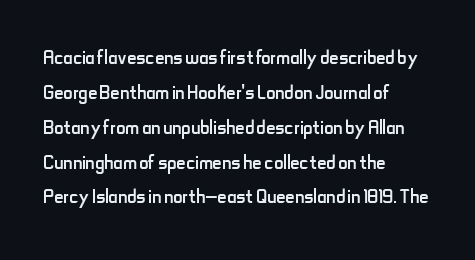
The strip under each line holds only bare page. Short note: letters normally spaced. The axis of the letterforms is exactly vertical. Line spacing here is normal. The rendering anchors every line to the left-hand side.
